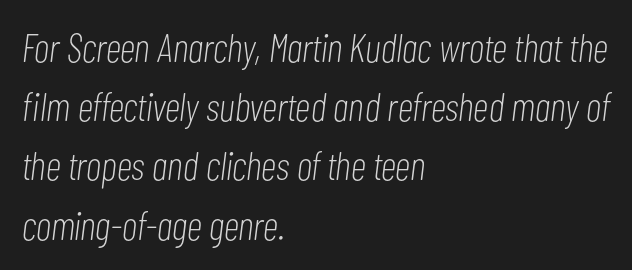
{"italic": "yes", "lean": "right", "slant_degrees": 7, "bold": "no", "weight": "light", "width": "condensed", "stroke_contrast": "low", "x_height": "medium", "monospaced": "no", "underline": "no", "align": "left", "line_spacing": "normal", "line_spacing_ratio": 1.48, "letter_spacing": "normal", "letter_spacing_em": 0.0, "glyph_px": 40}
